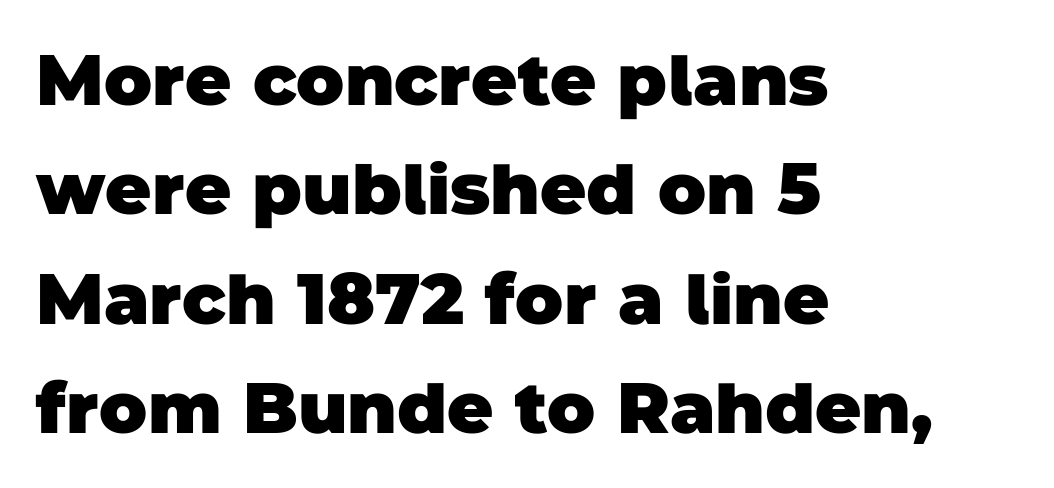
Bold? Absolutely — the strokes are thick and heavy. Letter spacing: default. Type without underlining. Varying glyph widths throughout — classic text-font behaviour. Nothing sits at the stroke ends, so this counts as sans-serif. This block has exactly the height ordinary leading produces.
